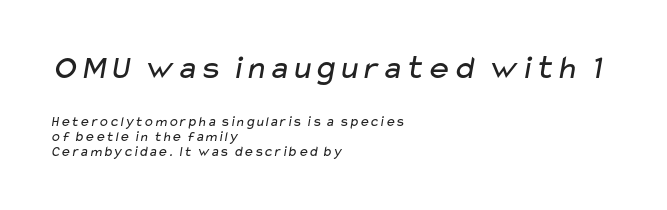
Here the glyphs are tracked normally, forming tight word shapes. A typesetter would call this leading minimal, almost set solid. The specimen omits any rule beneath the text block's lines. Type style note: lacks serifs. Typesetter's note — upper block bumped up in size, lower block left smaller.
